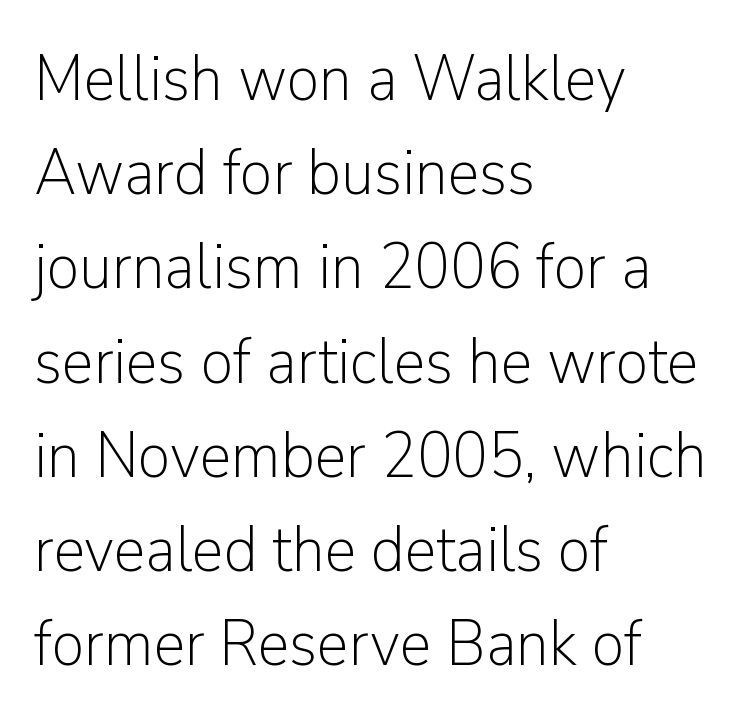
{"serif": "no", "italic": "no", "bold": "no", "weight": "light", "width": "normal", "stroke_contrast": "low", "x_height": "medium", "monospaced": "no", "underline": "no", "align": "left", "line_spacing": "normal", "line_spacing_ratio": 1.45, "letter_spacing": "normal", "letter_spacing_em": 0.0, "glyph_px": 65}
